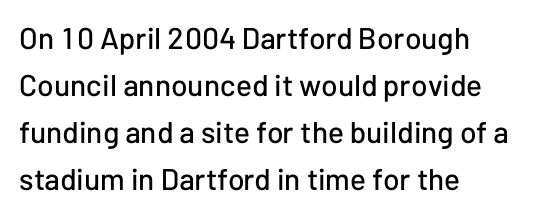
{"serif": "no", "italic": "no", "width": "normal", "stroke_contrast": "low", "x_height": "medium", "monospaced": "no", "underline": "no", "align": "left", "line_spacing": "normal", "line_spacing_ratio": 1.57, "letter_spacing": "normal", "letter_spacing_em": 0.0, "glyph_px": 30}
